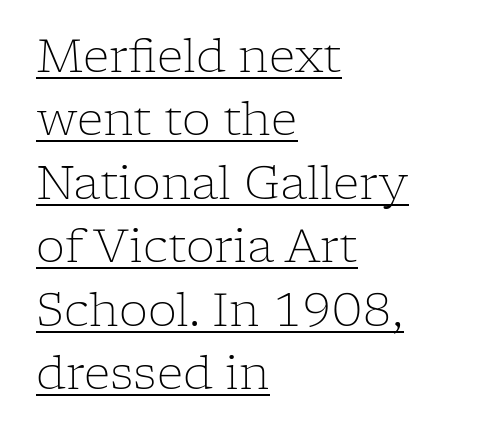
{"serif": "yes", "italic": "no", "bold": "no", "weight": "light", "width": "normal", "stroke_contrast": "low", "x_height": "medium", "monospaced": "no", "underline": "yes", "align": "left", "line_spacing": "normal", "line_spacing_ratio": 1.38, "letter_spacing": "normal", "letter_spacing_em": 0.0, "glyph_px": 46}
